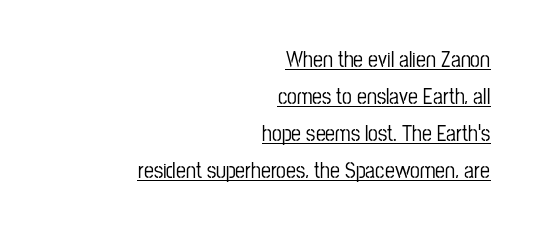
Q: Is the text italic (slanted)? A: No, it is upright.
Q: Is the text underlined? A: Yes.
Q: How is the paragraph aligned? A: Right-aligned.
Q: Is the spacing between letters normal or unusually wide? A: Normal.
Q: Is the spacing between lines tight, normal or loose? A: Normal.
